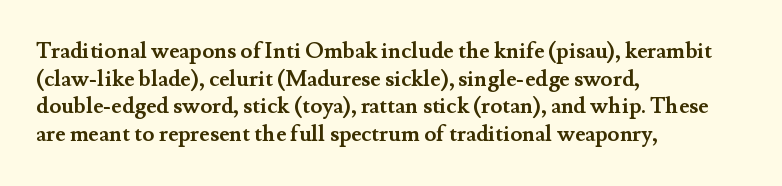
The image shows 22 px bold type, upright; set left-aligned, normal line spacing (1.26x), normal letter spacing, not underlined.
